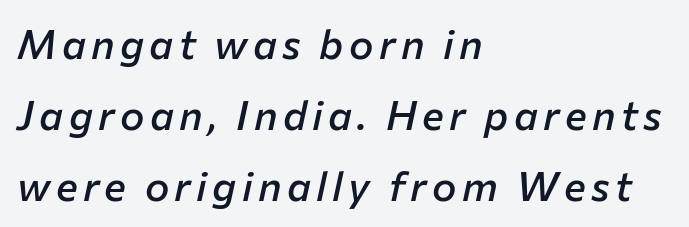
Q: Is the text bold? A: Semi-bold.
Q: Is the text italic (slanted)? A: Yes, it leans right by about 12 degrees.
Q: Is the text underlined? A: No.
Q: How is the paragraph aligned? A: Left-aligned.
Q: Width (condensed, normal, or wide)? A: Normal.
Q: Stroke contrast? A: Low.
Q: x-height? A: Medium.
Q: Monospaced? A: No.
